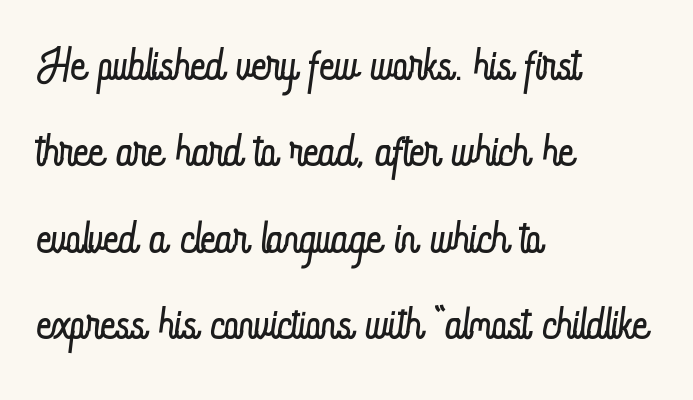
{"bold": "no", "weight": "light", "width": "condensed", "stroke_contrast": "low", "x_height": "small", "monospaced": "no", "underline": "no", "align": "left", "line_spacing": "normal", "line_spacing_ratio": 1.33, "letter_spacing": "normal", "letter_spacing_em": 0.0, "glyph_px": 65}
